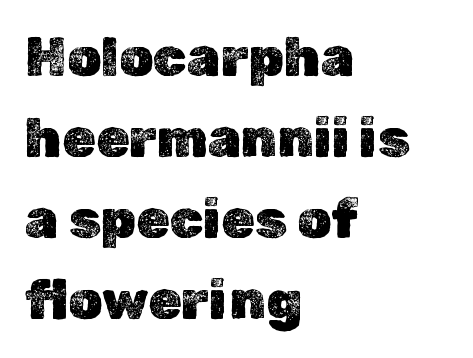
{"italic": "no", "width": "normal", "x_height": "medium", "monospaced": "no", "underline": "no", "align": "left", "line_spacing": "normal", "line_spacing_ratio": 1.5, "letter_spacing": "normal", "letter_spacing_em": 0.0, "glyph_px": 54}
